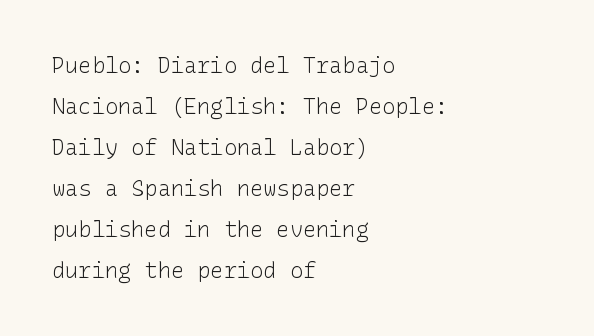
Q: Is the text bold? A: No.
Q: Is the text italic (slanted)? A: No, it is upright.
Q: Is the text underlined? A: No.
Q: How is the paragraph aligned? A: Left-aligned.
Q: Is the spacing between letters normal or unusually wide? A: Normal.
